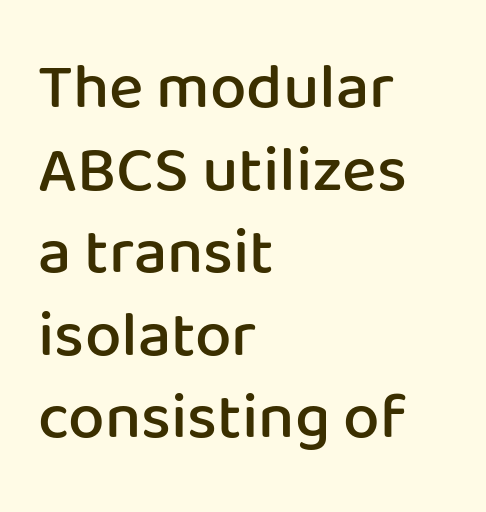
{"serif": "no", "italic": "no", "bold": "semi", "weight": "semibold", "width": "normal", "stroke_contrast": "low", "x_height": "medium", "monospaced": "no", "underline": "no", "align": "left", "line_spacing": "normal", "line_spacing_ratio": 1.27, "letter_spacing": "normal", "letter_spacing_em": 0.0, "glyph_px": 65}
